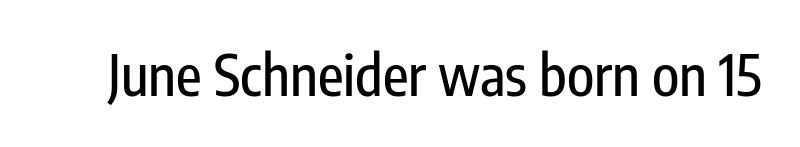
The image shows 56 px condensed sans-serif type, upright; set normal letter spacing, not underlined; low stroke contrast and a medium x-height.
